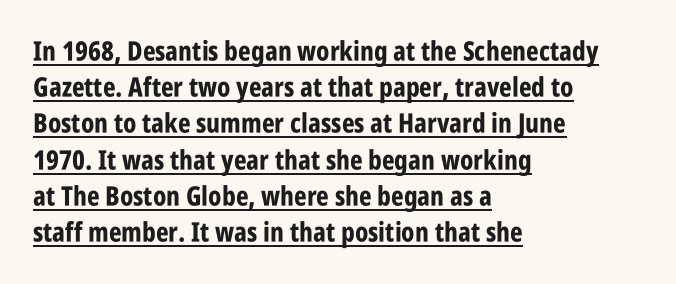
Q: Is the text bold? A: Yes.
Q: Is the text italic (slanted)? A: No, it is upright.
Q: Is the text underlined? A: Yes.
Q: How is the paragraph aligned? A: Left-aligned.
Q: Is the spacing between letters normal or unusually wide? A: Normal.
Q: Is the spacing between lines tight, normal or loose? A: Normal.
